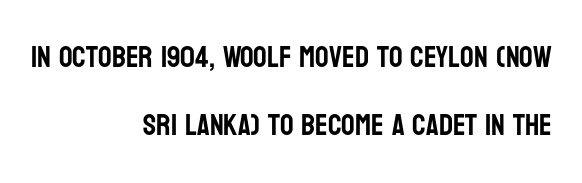
{"serif": "no", "italic": "no", "width": "condensed", "stroke_contrast": "low", "x_height": "large", "monospaced": "no", "underline": "no", "align": "right", "line_spacing": "loose", "line_spacing_ratio": 2.26, "letter_spacing": "normal", "letter_spacing_em": 0.0, "glyph_px": 30}
